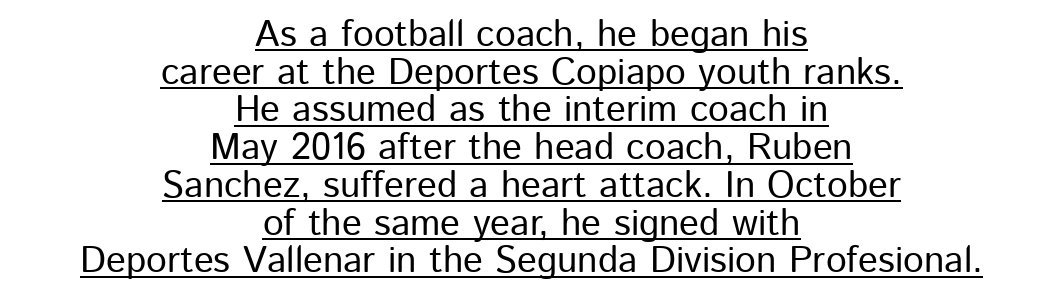
The image shows 37 px sans-serif type, upright; set centered, tight line spacing (1.02x), normal letter spacing, underlined; low stroke contrast and a medium x-height.
